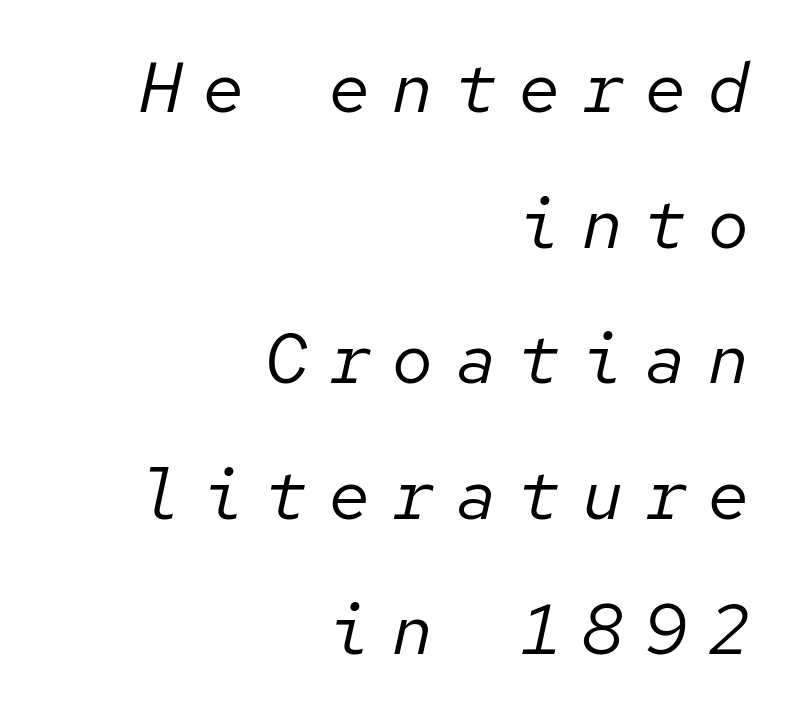
Q: Is the text bold? A: No.
Q: Is the text italic (slanted)? A: Yes, it leans right by about 12 degrees.
Q: Is the text underlined? A: No.
Q: How is the paragraph aligned? A: Right-aligned.
Q: Is the spacing between letters normal or unusually wide? A: Unusually wide.
Q: Is the spacing between lines tight, normal or loose? A: Loose.
Q: Width (condensed, normal, or wide)? A: Normal.
Q: Stroke contrast? A: Low.
Q: x-height? A: Medium.
Q: Monospaced? A: Yes.
